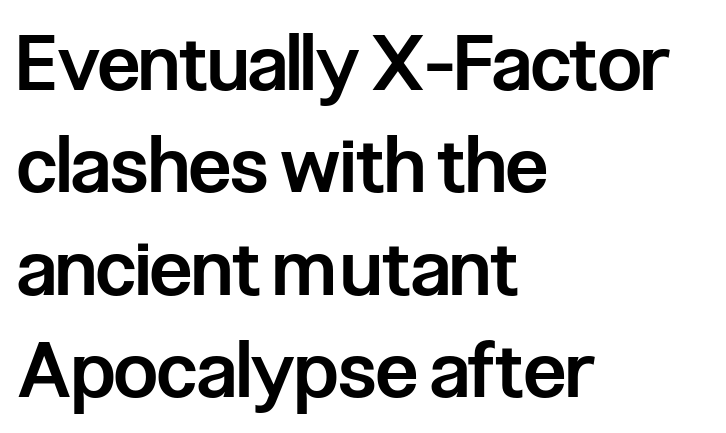
{"serif": "no", "italic": "no", "bold": "semi", "weight": "semibold", "width": "condensed", "stroke_contrast": "low", "x_height": "medium", "monospaced": "no", "underline": "no", "align": "left", "line_spacing": "normal", "line_spacing_ratio": 1.33, "letter_spacing": "normal", "letter_spacing_em": 0.0, "glyph_px": 77}
